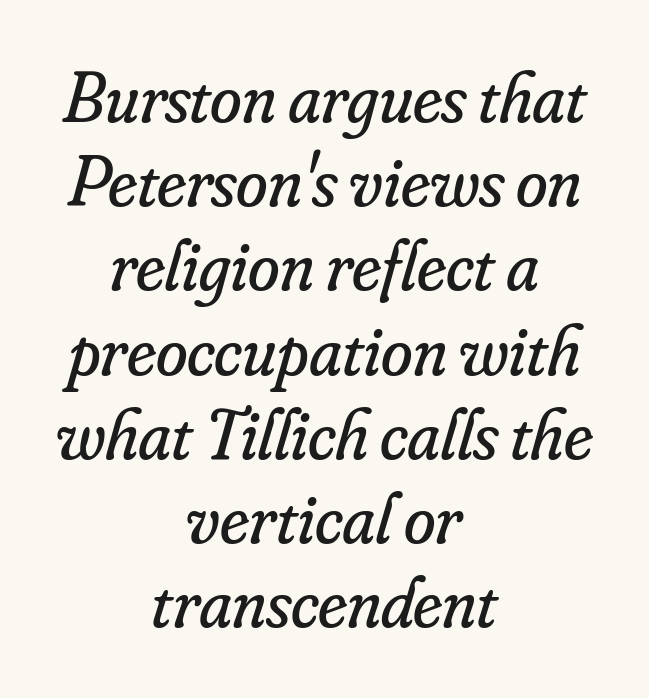
Letter spacing: default. Type without underlining. Serifs: yes, visible at the terminals of the letterforms. This rendering uses center alignment, leaving both contours irregular but symmetric.
